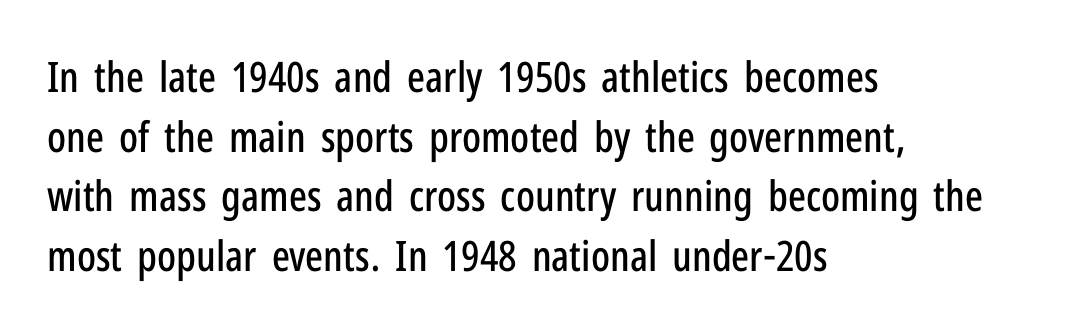
Q: Is the text italic (slanted)? A: No, it is upright.
Q: Is the typeface a serif or a sans-serif typeface? A: Sans-serif.
Q: Is the text underlined? A: No.
Q: How is the paragraph aligned? A: Left-aligned.
Q: Is the spacing between letters normal or unusually wide? A: Normal.
Q: Is the spacing between lines tight, normal or loose? A: Normal.
Q: Width (condensed, normal, or wide)? A: Condensed.
Q: Stroke contrast? A: Low.
Q: x-height? A: Medium.
Q: Monospaced? A: No.
